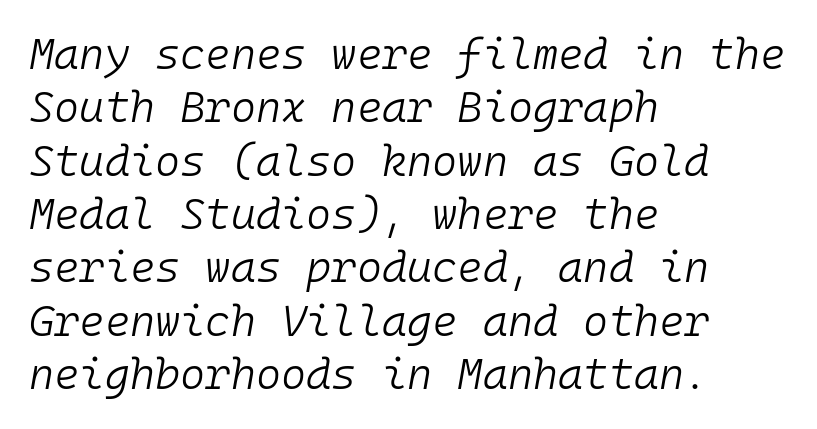
The string is rendered with underlining switched off. The letters march in equal steps, a hallmark of fixed-pitch type. Tracking value appears to be zero — textbook default spacing. The face used here has a pronounced slope to its letters. Stem width sits at or under what a default text font uses.
